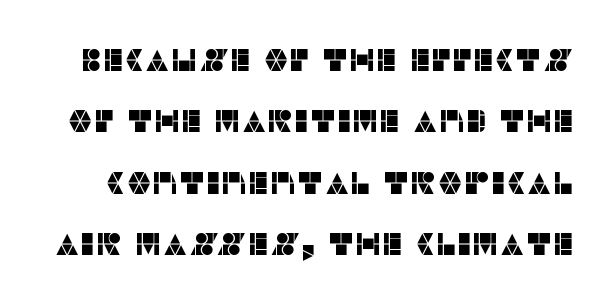
The space directly below the letters is spotless. A great deal of white space separates one row of letters from the next. Vertical strokes here are truly vertical. Nothing unusual about the tracking: characters are spaced as the font intends. Looks like regular typesetting: each glyph gets only the width it needs. No feet cap the strokes, marking this as sans-serif type.
